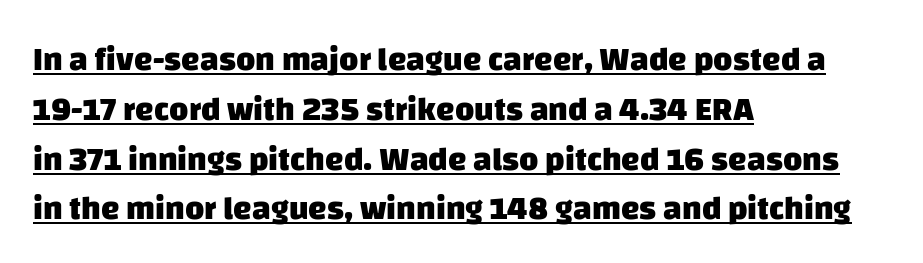
The image shows 33 px heavy sans-serif type; set left-aligned, normal line spacing (1.51x), normal letter spacing, underlined; low stroke contrast and a large x-height.
